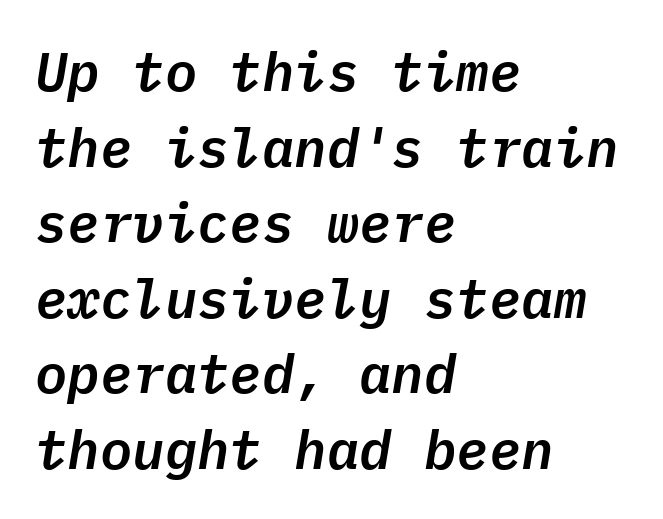
The image shows 54 px text type, italic (leaning right), monospaced; set left-aligned, normal line spacing (1.4x), normal letter spacing, not underlined; low stroke contrast and a medium x-height.
